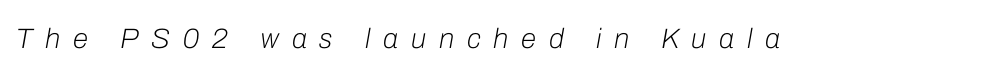
Q: Is the text bold? A: No.
Q: Is the text italic (slanted)? A: Yes, it leans right by about 10 degrees.
Q: Is the text underlined? A: No.
Q: Is the spacing between letters normal or unusually wide? A: Unusually wide.
Q: Width (condensed, normal, or wide)? A: Normal.
Q: Stroke contrast? A: Low.
Q: x-height? A: Medium.
Q: Monospaced? A: No.
